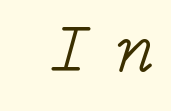
Q: Is the text bold? A: No.
Q: Is the text italic (slanted)? A: Yes, it leans right by about 15 degrees.
Q: Is the text underlined? A: No.
Q: Is the spacing between letters normal or unusually wide? A: Unusually wide.
Q: Width (condensed, normal, or wide)? A: Normal.
Q: Stroke contrast? A: Low.
Q: x-height? A: Medium.
